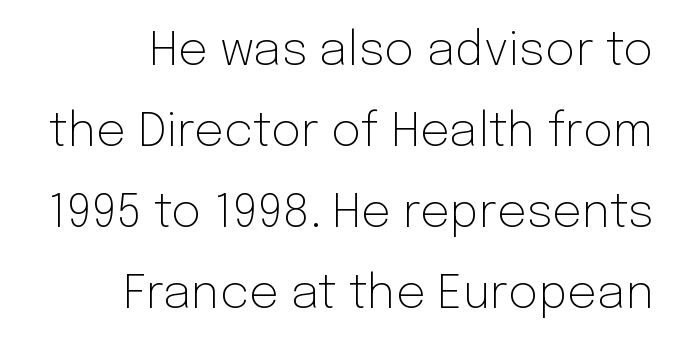
The rendering shows plain stroke endings on the letterforms — a sans-serif design. The tracking reads as untouched default to a designer's eye. Notice how the passage keeps a crisp vertical edge on the right only. Any mark beneath the type? The region is blank.
